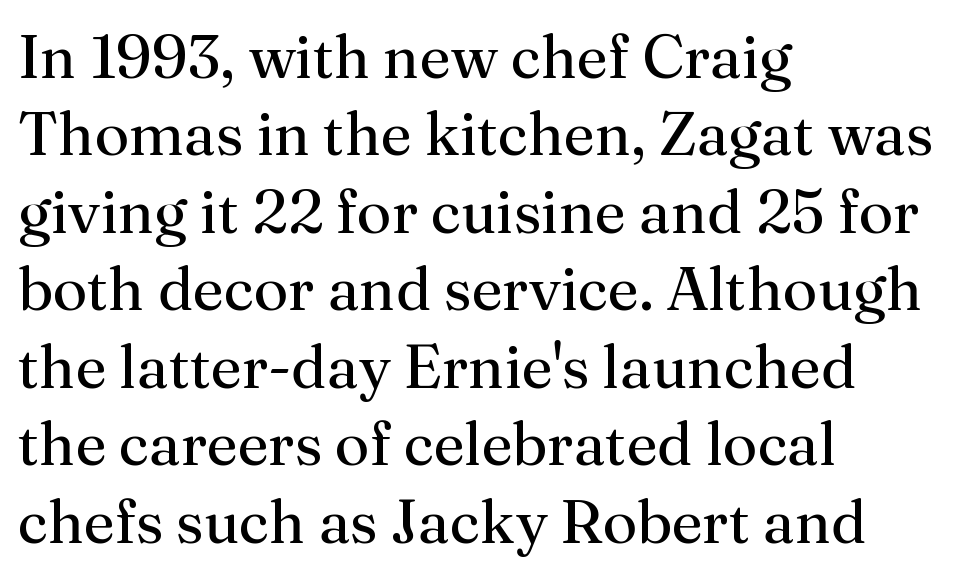
A quiet, ordinary-to-light weight characterises the typeface. Is there much room between lines? A standard amount, neither cramped nor airy. Ascenders rise straight up at ninety degrees. This sample uses a serif face.
